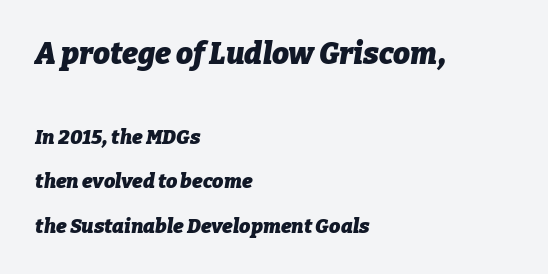
Honestly, there is no underline to notice here at all. Italic? Definitely — the glyphs are oblique. Typesetter's note: full bold, strokes at maximum text heaviness. These lines keep a tight, regular rhythm from letter to letter.
